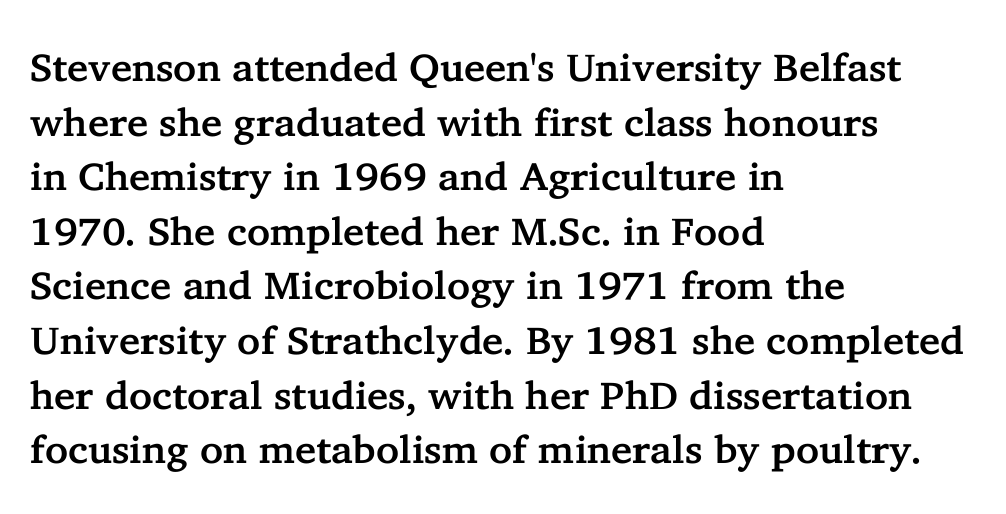
{"serif": "yes", "italic": "no", "width": "normal", "stroke_contrast": "low", "x_height": "medium", "monospaced": "no", "underline": "no", "align": "left", "line_spacing": "normal", "line_spacing_ratio": 1.4, "letter_spacing": "normal", "letter_spacing_em": 0.0, "glyph_px": 39}
